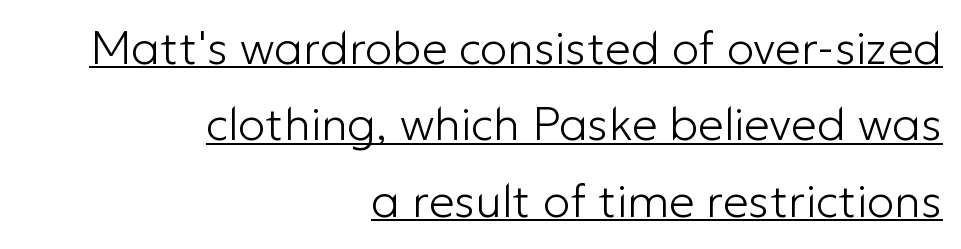
The image shows 46 px light sans-serif type, upright; set right-aligned, normal line spacing (1.66x), normal letter spacing, underlined; low stroke contrast and a medium x-height.
